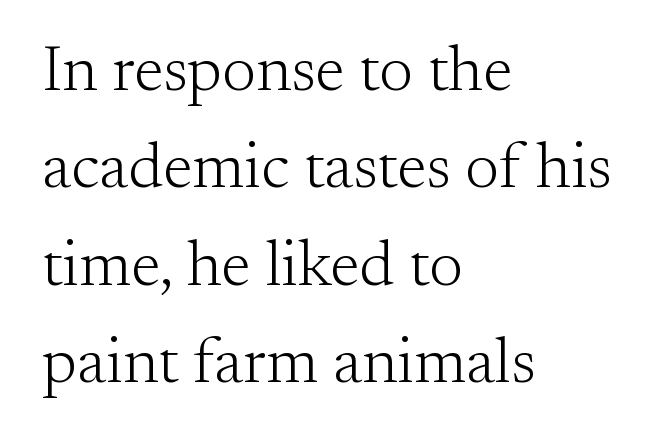
Q: Is the text bold? A: No.
Q: Is the text italic (slanted)? A: No, it is upright.
Q: Is the typeface a serif or a sans-serif typeface? A: Serif.
Q: Is the text underlined? A: No.
Q: How is the paragraph aligned? A: Left-aligned.
Q: Is the spacing between letters normal or unusually wide? A: Normal.
Q: Is the spacing between lines tight, normal or loose? A: Normal.
Q: Width (condensed, normal, or wide)? A: Normal.
Q: Stroke contrast? A: Medium.
Q: x-height? A: Small.
Q: Monospaced? A: No.
